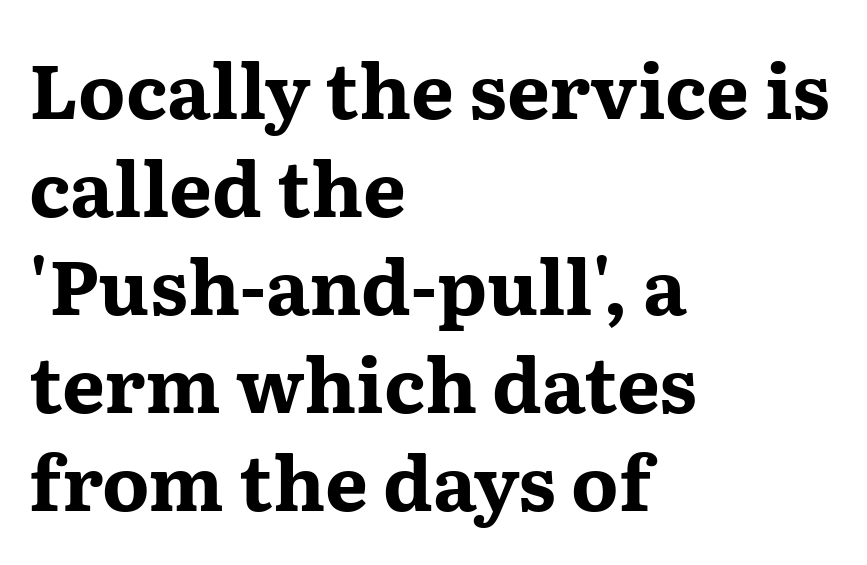
{"serif": "yes", "italic": "no", "bold": "yes", "weight": "bold", "width": "wide", "stroke_contrast": "medium", "x_height": "medium", "monospaced": "no", "underline": "no", "align": "left", "line_spacing": "normal", "line_spacing_ratio": 1.29, "letter_spacing": "normal", "letter_spacing_em": 0.0, "glyph_px": 76}
